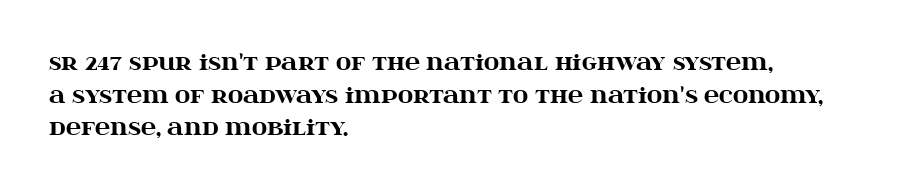
Q: Is the text bold? A: Yes.
Q: Is the text italic (slanted)? A: No, it is upright.
Q: Is the text underlined? A: No.
Q: How is the paragraph aligned? A: Left-aligned.
Q: Is the spacing between letters normal or unusually wide? A: Normal.
Q: Is the spacing between lines tight, normal or loose? A: Normal.
